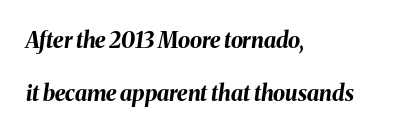
Q: Is the text bold? A: Yes.
Q: Is the text italic (slanted)? A: Yes, it leans right by about 8 degrees.
Q: Is the text underlined? A: No.
Q: How is the paragraph aligned? A: Left-aligned.
Q: Is the spacing between letters normal or unusually wide? A: Normal.
Q: Is the spacing between lines tight, normal or loose? A: Loose.
